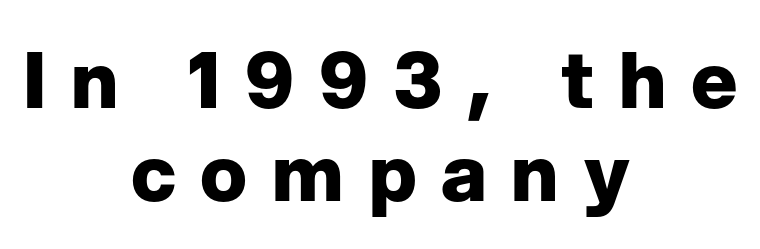
{"serif": "no", "italic": "no", "bold": "yes", "weight": "heavy", "width": "normal", "stroke_contrast": "low", "x_height": "medium", "monospaced": "no", "underline": "no", "align": "center", "line_spacing_ratio": 1.19, "letter_spacing": "wide", "letter_spacing_em": 0.32, "glyph_px": 78}
